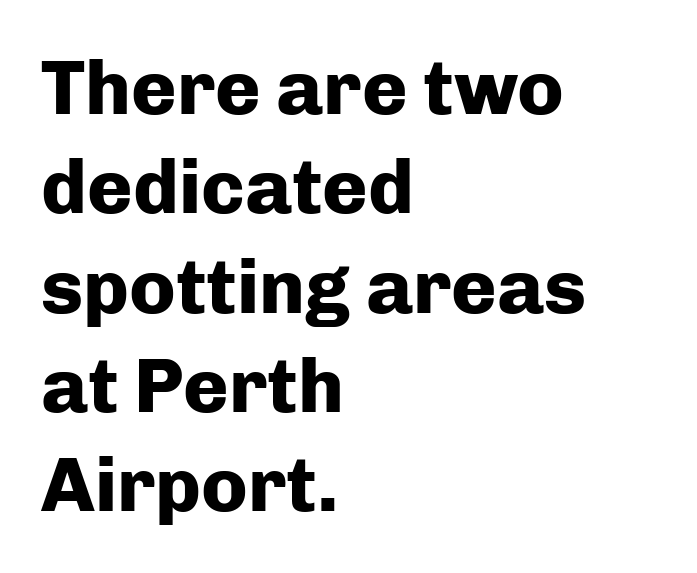
{"serif": "no", "italic": "no", "bold": "yes", "weight": "heavy", "width": "normal", "stroke_contrast": "low", "x_height": "medium", "monospaced": "no", "underline": "no", "align": "left", "line_spacing": "normal", "line_spacing_ratio": 1.29, "letter_spacing": "normal", "letter_spacing_em": 0.0, "glyph_px": 77}
